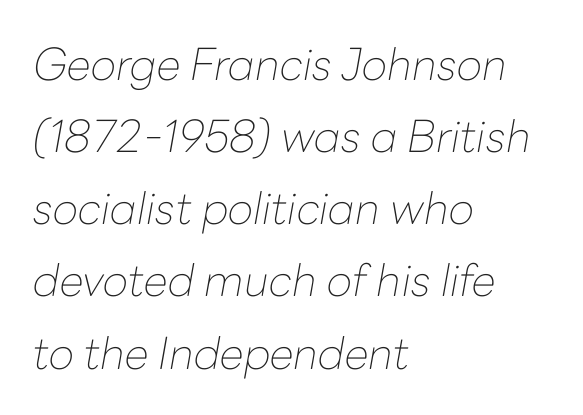
The passage shown is not bold in any degree. Words float on clear page, feet unadorned. This sample has the flowing, uneven cadence of proportional lettering. The lines in this sample share a left origin and differ only in where they stop.
